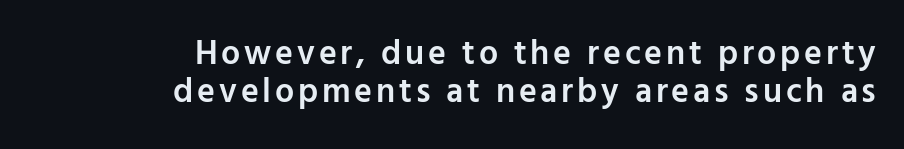
The glyphs in this specimen are sans serif. The rag falls on the left side of this text block. The letters are semibold — heavier than regular but short of a full bold. Underline: absent. Vertical strokes here are truly vertical.
